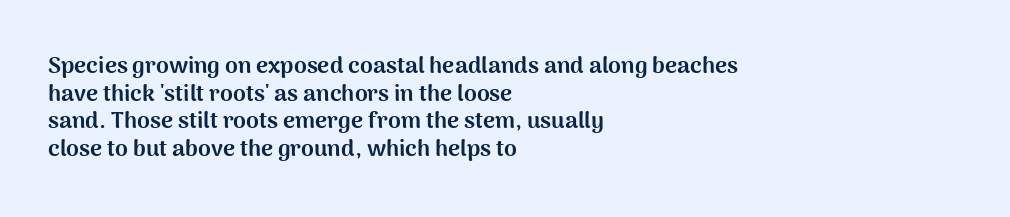
The letters stand upright; this is a roman face. Each word holds together tightly as a unit, with standard inter-letter gaps. Underline: absent. Notice how thick the strokes are: this is what a full bold looks like. The setting favours the left margin, as ordinary paragraphs usually do.
